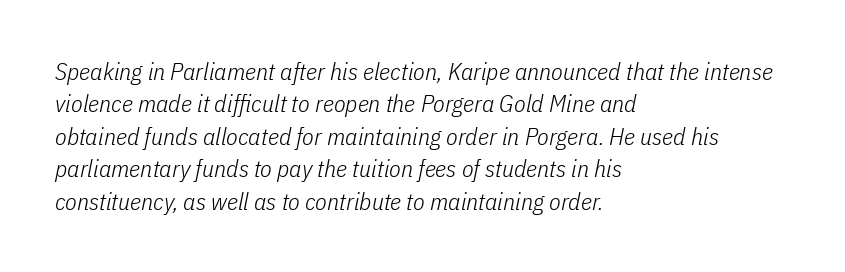
There is no visible air inserted between adjacent glyphs. The baseline area is clear. Vertical spacing — default. Every character sits at an angle, as italics do.
